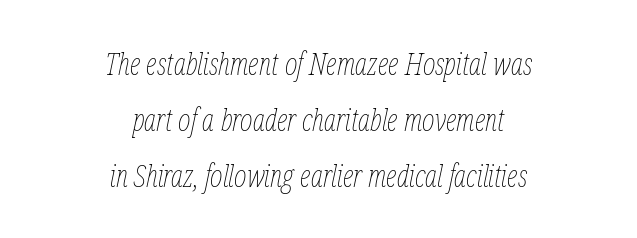
{"italic": "yes", "lean": "right", "slant_degrees": 12, "bold": "no", "weight": "thin", "width": "condensed", "stroke_contrast": "low", "x_height": "medium", "monospaced": "no", "underline": "no", "align": "center", "line_spacing_ratio": 1.86, "letter_spacing": "normal", "letter_spacing_em": 0.0, "glyph_px": 30}
